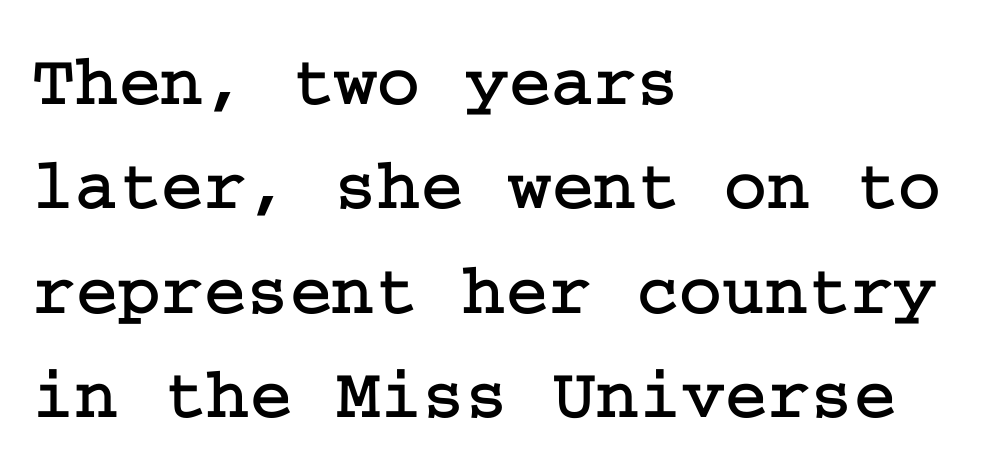
The image shows 73 px serif type, upright; set left-aligned, normal line spacing (1.43x), normal letter spacing, not underlined; low stroke contrast and a medium x-height.
